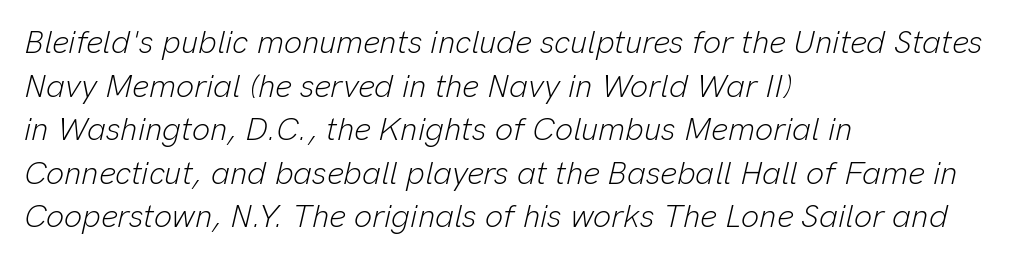
The image shows 32 px light type, italic (leaning right); set left-aligned, normal line spacing (1.36x), normal letter spacing, not underlined; low stroke contrast and a medium x-height.
